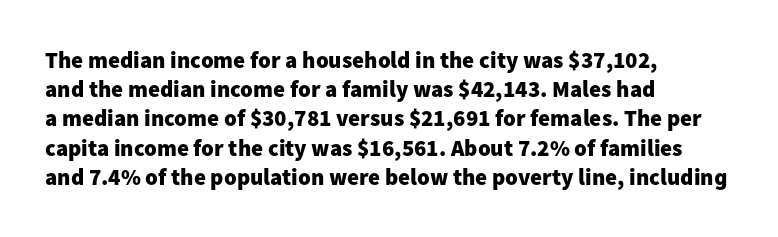
{"italic": "no", "bold": "yes", "underline": "no", "align": "left", "line_spacing": "normal", "line_spacing_ratio": 1.27, "letter_spacing": "normal", "letter_spacing_em": 0.0, "glyph_px": 23}
